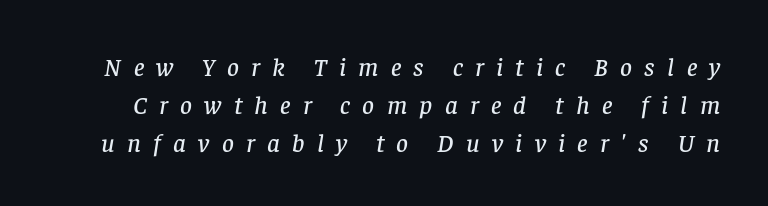
The lines sit at an ordinary, default distance from one another. Inter-character spacing is expanded well beyond the font's built-in metrics. A clean baseline with only descenders dipping below it. These lines were composed using italics.
